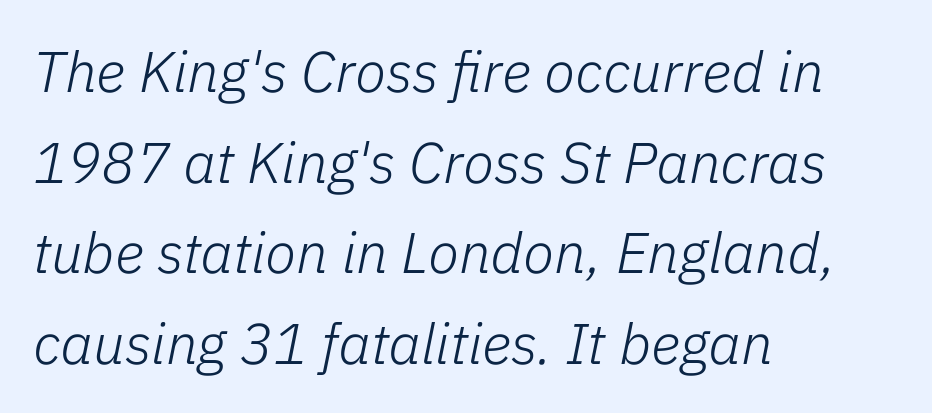
The image shows 57 px light type, italic (leaning right); set left-aligned, normal line spacing (1.59x), normal letter spacing, not underlined; low stroke contrast and a medium x-height.
